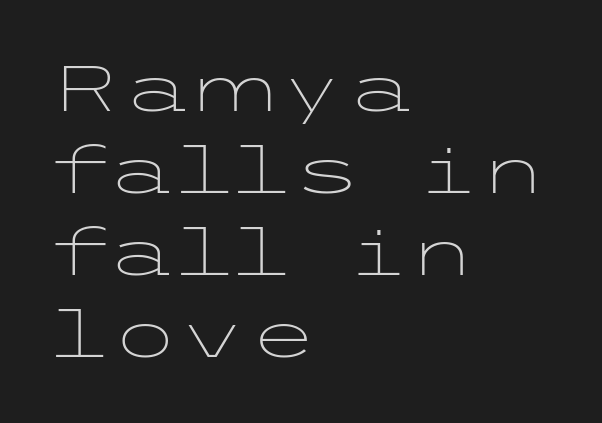
{"serif": "no", "italic": "no", "bold": "no", "weight": "light", "width": "wide", "stroke_contrast": "low", "x_height": "medium", "underline": "no", "align": "left", "line_spacing": "normal", "line_spacing_ratio": 1.28, "letter_spacing": "normal", "letter_spacing_em": 0.0, "glyph_px": 64}
